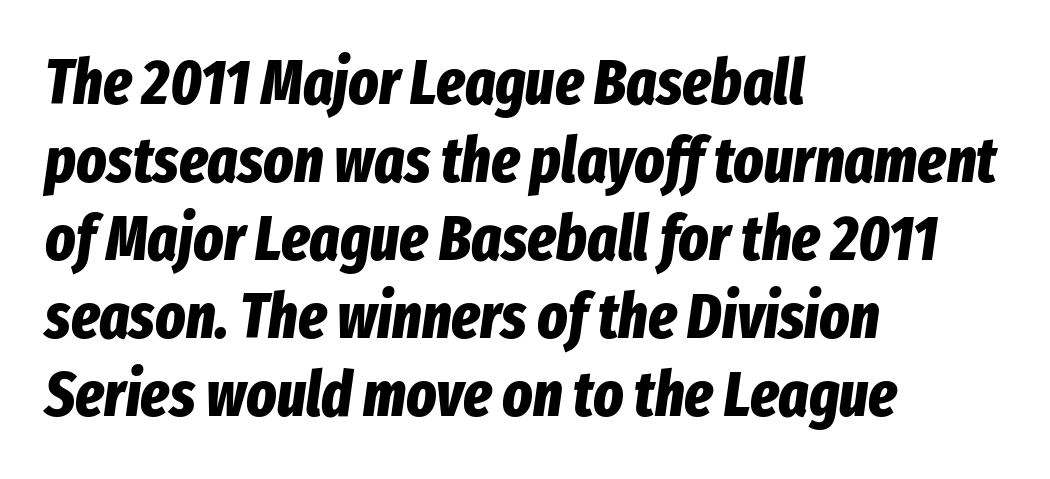
{"italic": "yes", "lean": "right", "slant_degrees": 8, "bold": "yes", "weight": "bold", "width": "condensed", "stroke_contrast": "low", "x_height": "medium", "monospaced": "no", "underline": "no", "align": "left", "line_spacing_ratio": 1.24, "letter_spacing": "normal", "letter_spacing_em": 0.0, "glyph_px": 63}
